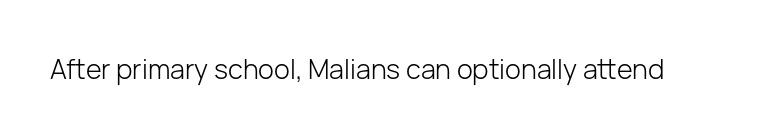
{"italic": "no", "bold": "no", "underline": "no", "letter_spacing": "normal", "letter_spacing_em": 0.0, "glyph_px": 27}
